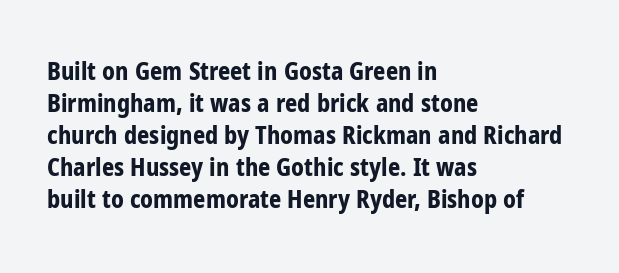
How are the letters spaced? Ordinarily, with no added tracking. Left-aligned paragraph, ragged on the right. The rows are spaced the way most documents space them. The glyphs are unaccompanied by any horizontal stroke below them. Weight check: bold — yes, fully. Ordinary non-slanted type is in use.
